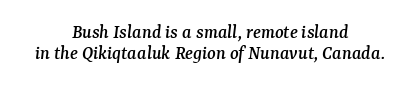
Q: Is the text italic (slanted)? A: Yes, it leans right by about 7 degrees.
Q: Is the text underlined? A: No.
Q: How is the paragraph aligned? A: Centered.
Q: Is the spacing between letters normal or unusually wide? A: Normal.
Q: Is the spacing between lines tight, normal or loose? A: Tight.
